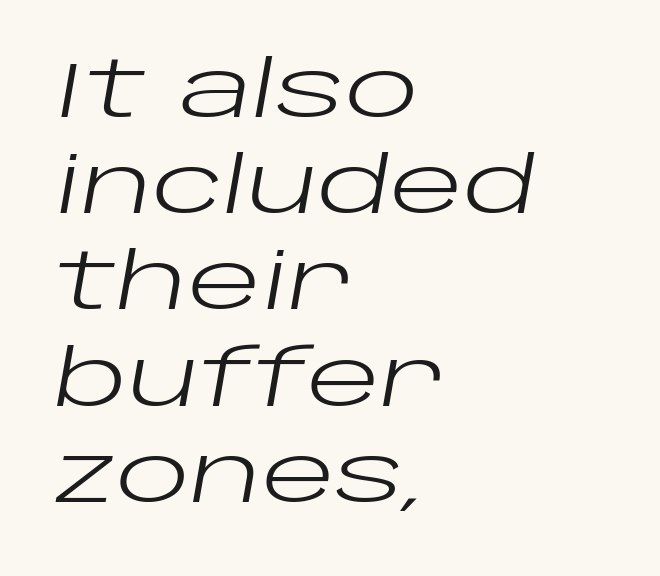
{"italic": "yes", "lean": "right", "slant_degrees": 10, "bold": "no", "weight": "regular", "width": "wide", "stroke_contrast": "low", "x_height": "large", "monospaced": "no", "underline": "no", "align": "left", "line_spacing": "normal", "line_spacing_ratio": 1.25, "letter_spacing": "normal", "letter_spacing_em": 0.0, "glyph_px": 77}
